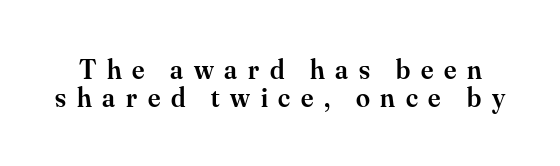
{"serif": "yes", "italic": "no", "bold": "semi", "weight": "semibold", "width": "normal", "stroke_contrast": "medium", "x_height": "small", "monospaced": "no", "underline": "no", "line_spacing": "tight", "line_spacing_ratio": 1.0, "letter_spacing": "wide", "letter_spacing_em": 0.38, "glyph_px": 28}
